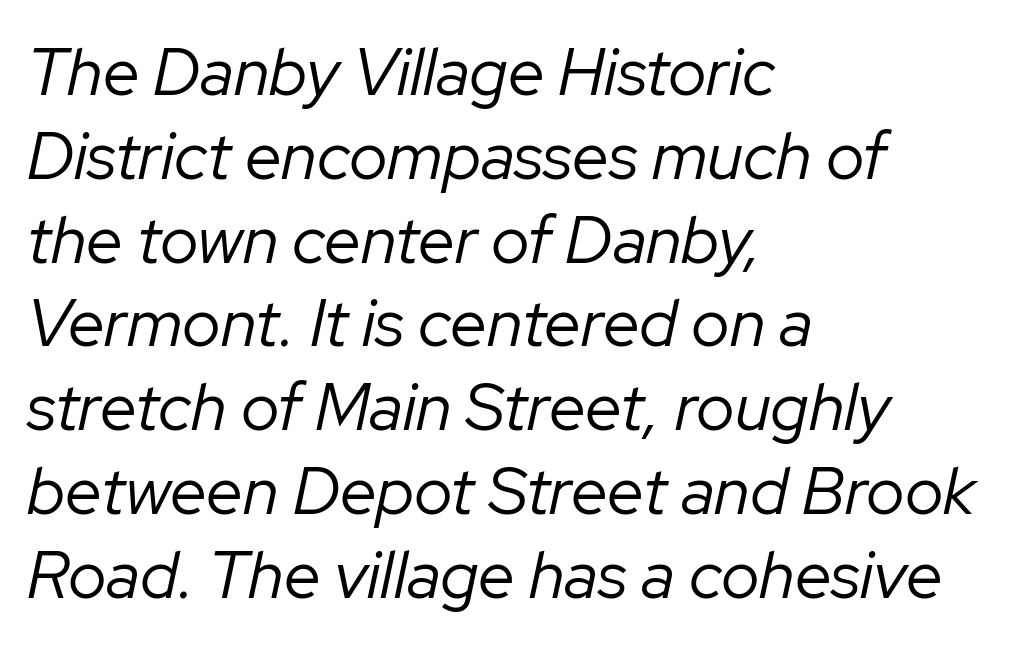
{"italic": "yes", "lean": "right", "slant_degrees": 12, "bold": "no", "weight": "regular", "width": "normal", "stroke_contrast": "low", "x_height": "medium", "monospaced": "no", "underline": "no", "align": "left", "line_spacing": "normal", "line_spacing_ratio": 1.27, "letter_spacing": "normal", "letter_spacing_em": 0.0, "glyph_px": 66}
